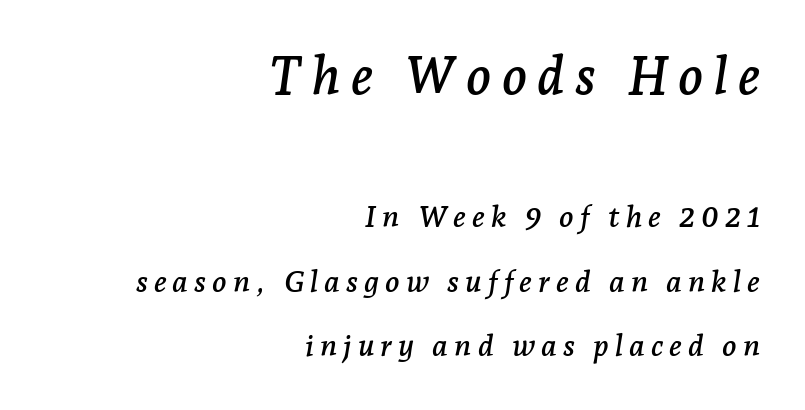
{"serif": "yes", "italic": "yes", "lean": "right", "slant_degrees": 7, "width": "normal", "stroke_contrast": "low", "x_height": "medium", "monospaced": "no", "underline": "no", "align": "right", "line_spacing": "loose", "line_spacing_ratio": 2.15, "letter_spacing": "wide", "letter_spacing_em": 0.2, "larger_block": "first", "size_ratio": 1.73, "glyph_px": 52}
